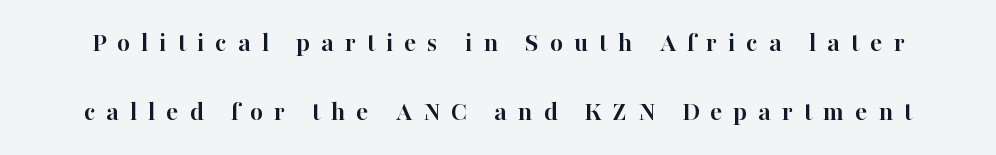
The image shows 28 px semibold serif type, upright; set loose line spacing (2.46x), unusually wide letter spacing (+0.39 em), not underlined; high stroke contrast and a medium x-height.
